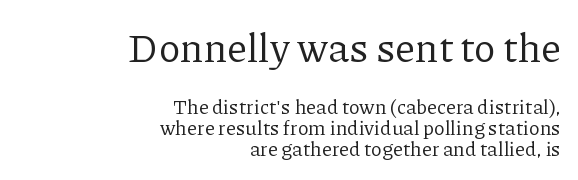
{"serif": "yes", "italic": "no", "bold": "no", "weight": "regular", "width": "normal", "stroke_contrast": "low", "x_height": "medium", "monospaced": "no", "underline": "no", "align": "right", "line_spacing": "tight", "line_spacing_ratio": 1.05, "letter_spacing": "normal", "letter_spacing_em": 0.0, "larger_block": "first", "size_ratio": 2.0, "glyph_px": 40}
